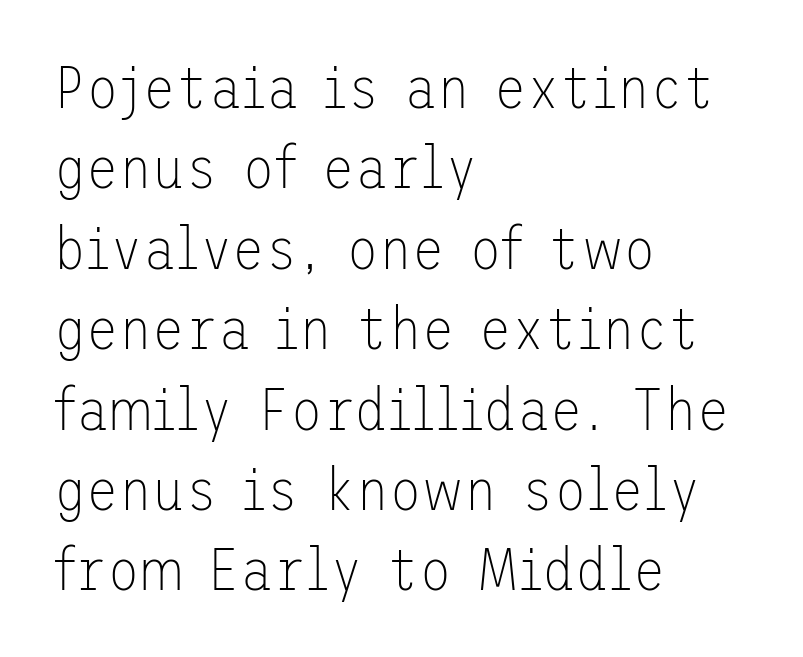
{"serif": "no", "italic": "no", "bold": "no", "weight": "thin", "width": "normal", "stroke_contrast": "low", "x_height": "medium", "underline": "no", "align": "left", "line_spacing": "normal", "line_spacing_ratio": 1.34, "letter_spacing": "normal", "letter_spacing_em": 0.0, "glyph_px": 60}
